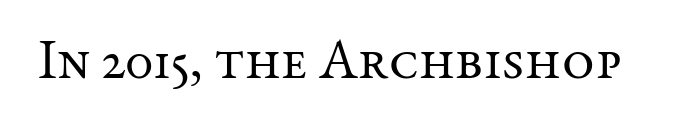
Q: Is the text bold? A: No.
Q: Is the text italic (slanted)? A: No, it is upright.
Q: Is the typeface a serif or a sans-serif typeface? A: Serif.
Q: Is the text underlined? A: No.
Q: Is the spacing between letters normal or unusually wide? A: Normal.
Q: Width (condensed, normal, or wide)? A: Normal.
Q: Stroke contrast? A: Medium.
Q: x-height? A: Medium.
Q: Monospaced? A: No.
